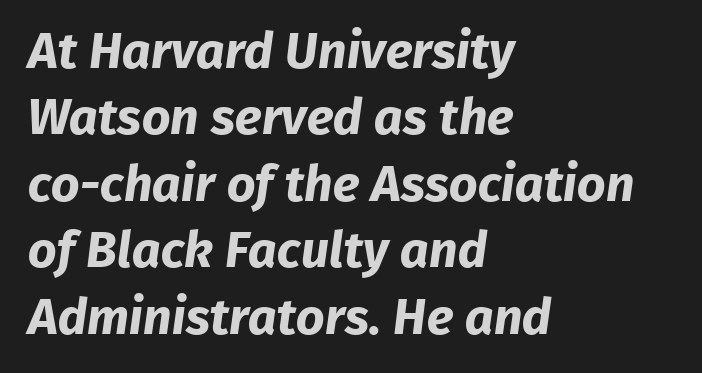
This block has exactly the height ordinary leading produces. Heavy-handed strokes throughout: this text is bold. Does the copy run flush right? No — it runs flush left. Check the space under the baseline: it is left empty. Are there feet on the stems? There aren't — it's a sans.
